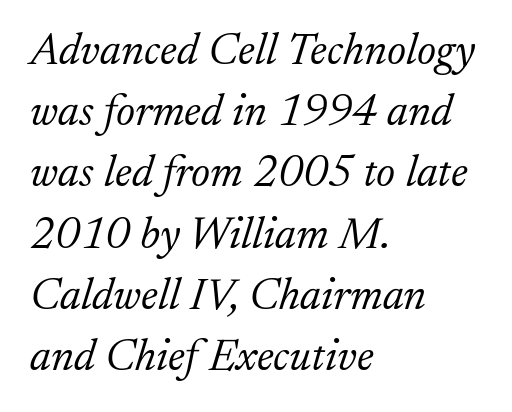
Q: Is the text bold? A: No.
Q: Is the text italic (slanted)? A: Yes, it leans right by about 17 degrees.
Q: Is the typeface a serif or a sans-serif typeface? A: Serif.
Q: Is the text underlined? A: No.
Q: How is the paragraph aligned? A: Left-aligned.
Q: Is the spacing between letters normal or unusually wide? A: Normal.
Q: Is the spacing between lines tight, normal or loose? A: Normal.
Q: Width (condensed, normal, or wide)? A: Normal.
Q: Stroke contrast? A: Low.
Q: x-height? A: Small.
Q: Monospaced? A: No.
